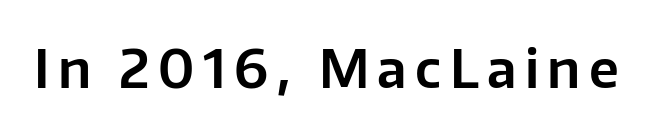
The image shows 52 px sans-serif type, upright; set not underlined; low stroke contrast and a medium x-height.
